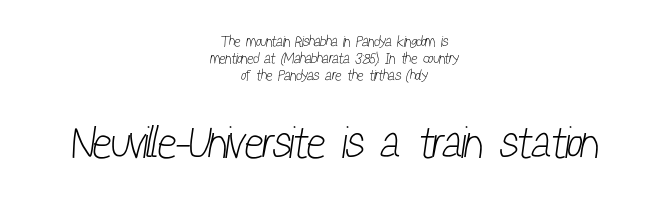
The image shows 45 px light, condensed sans-serif type; set centered, tight line spacing (1.14x), normal letter spacing, not underlined; the second (bottom) block is 3.0x larger; low stroke contrast and a medium x-height.
